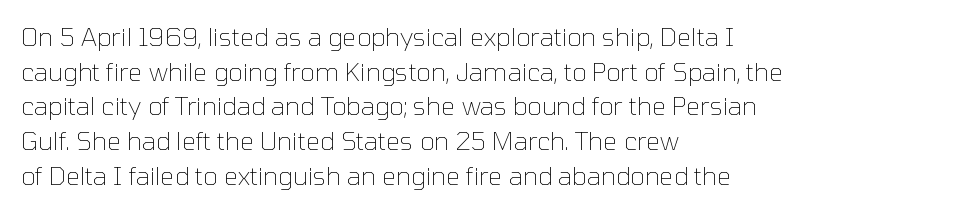
Q: Is the text bold? A: No.
Q: Is the text italic (slanted)? A: No, it is upright.
Q: Is the text underlined? A: No.
Q: How is the paragraph aligned? A: Left-aligned.
Q: Is the spacing between letters normal or unusually wide? A: Normal.
Q: Is the spacing between lines tight, normal or loose? A: Normal.
